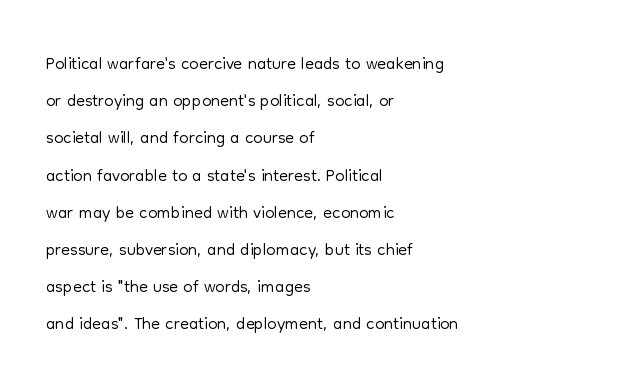
The rendering anchors every line to the left-hand side. A clean baseline with only descenders dipping below it. No chunkiness to these letters — they're not bold. Leading matches the norm, producing a regular column. Ascenders rise straight up at ninety degrees. Nobody touched the tracking dial on this one.
